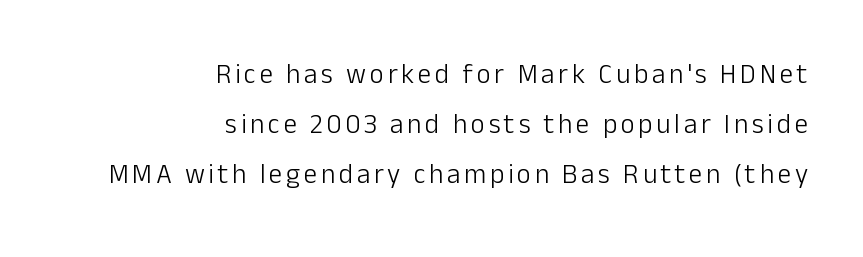
The lines in this sample share a right terminus and differ only in where they begin. A quiet, ordinary-to-light weight characterises the typeface. Do the letters lean? They stand straight. Words float on clear page, feet unadorned.
